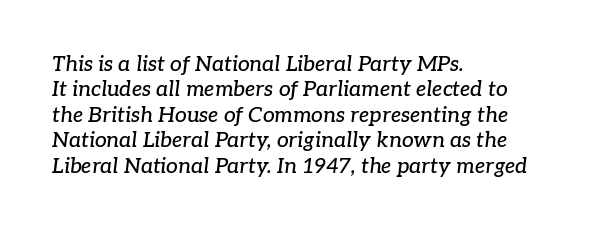
The image shows 21 px text type, italic (leaning right); set left-aligned, line spacing 1.21x, normal letter spacing, not underlined.
